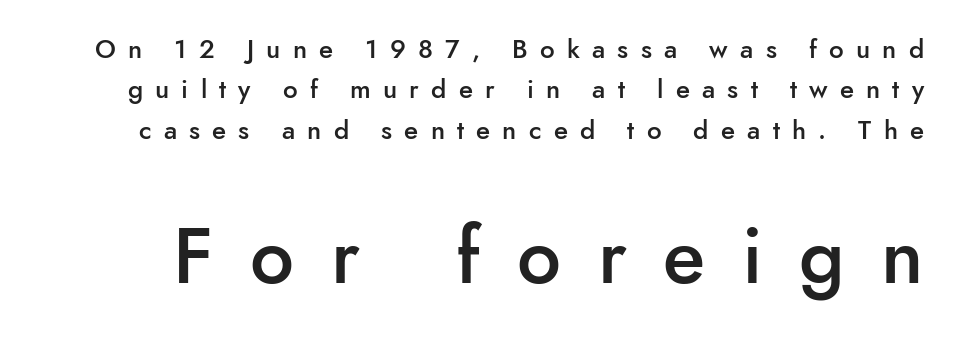
Check under the words: just untouched page. Compare the two chunks: the lower has the greater cap height. Caption: expanded tracking, letters set apart. Caption: semibold face, moderately heavy strokes.
